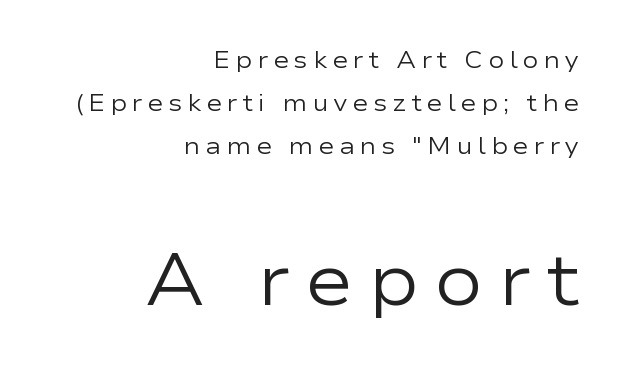
{"serif": "no", "italic": "no", "bold": "no", "weight": "regular", "width": "wide", "stroke_contrast": "low", "x_height": "medium", "monospaced": "no", "underline": "no", "align": "right", "line_spacing_ratio": 1.8, "letter_spacing": "wide", "letter_spacing_em": 0.2, "larger_block": "second", "size_ratio": 3.04, "glyph_px": 73}
